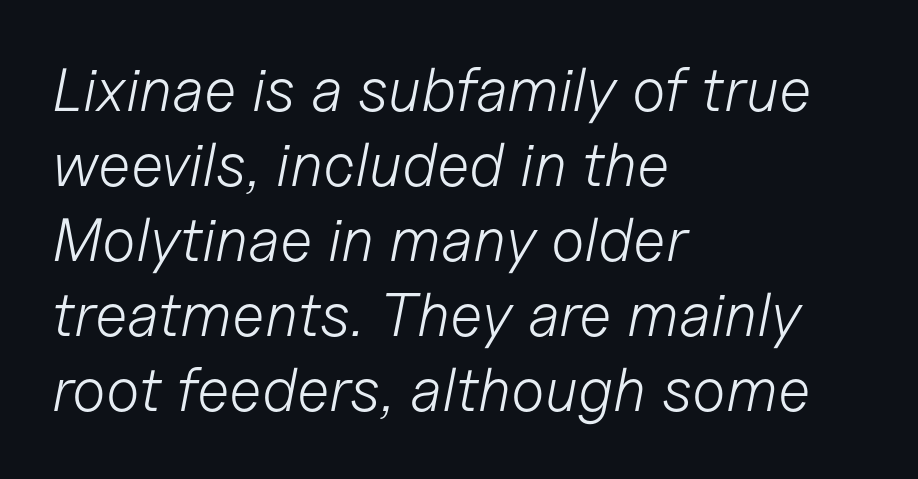
The rendering applies a slant to the glyphs. These lines are rendered in a variable-pitch font. This sample is left-justified, so line endings fall wherever the words run out. Honestly, the letter spacing is just normal — you wouldn't notice it. Just letters on the line, the space beneath them empty.
